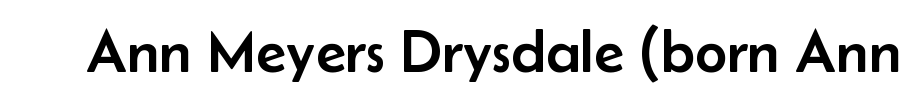
{"serif": "no", "italic": "no", "width": "normal", "stroke_contrast": "low", "x_height": "small", "monospaced": "no", "underline": "no", "letter_spacing": "normal", "letter_spacing_em": 0.0, "glyph_px": 62}
